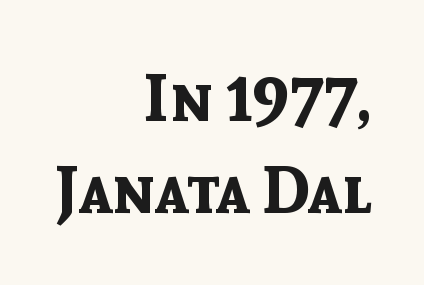
Q: Is the text bold? A: Yes.
Q: Is the text italic (slanted)? A: No, it is upright.
Q: Is the typeface a serif or a sans-serif typeface? A: Sans-serif.
Q: Is the text underlined? A: No.
Q: How is the paragraph aligned? A: Right-aligned.
Q: Is the spacing between letters normal or unusually wide? A: Normal.
Q: Is the spacing between lines tight, normal or loose? A: Normal.
Q: Width (condensed, normal, or wide)? A: Normal.
Q: x-height? A: Medium.
Q: Monospaced? A: No.
